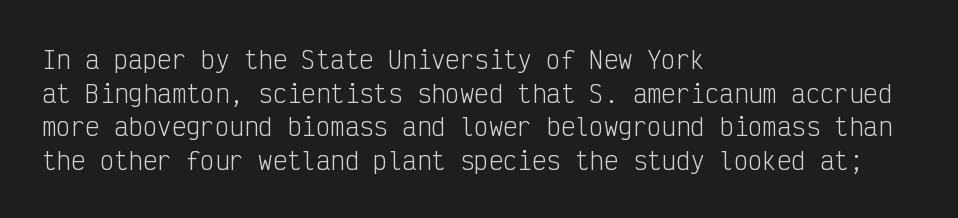
Does the copy run flush right? No — it runs flush left. Does extra space separate the letters? No, they use regular spacing. The letters look calm and open, with moderate or lighter stems. Beneath every word, the page is bare. Normally led — the rows are evenly, conventionally spaced.
